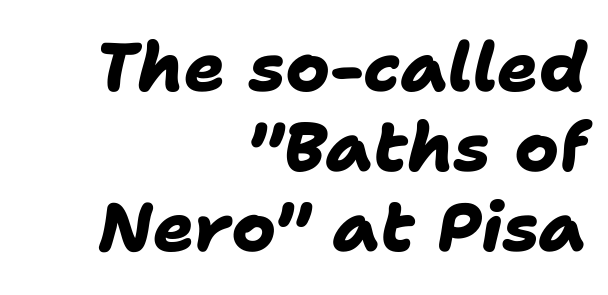
Q: Is the text bold? A: Yes.
Q: Is the typeface a serif or a sans-serif typeface? A: Sans-serif.
Q: Is the text underlined? A: No.
Q: How is the paragraph aligned? A: Right-aligned.
Q: Is the spacing between letters normal or unusually wide? A: Normal.
Q: Width (condensed, normal, or wide)? A: Normal.
Q: Stroke contrast? A: Low.
Q: x-height? A: Medium.
Q: Monospaced? A: No.
